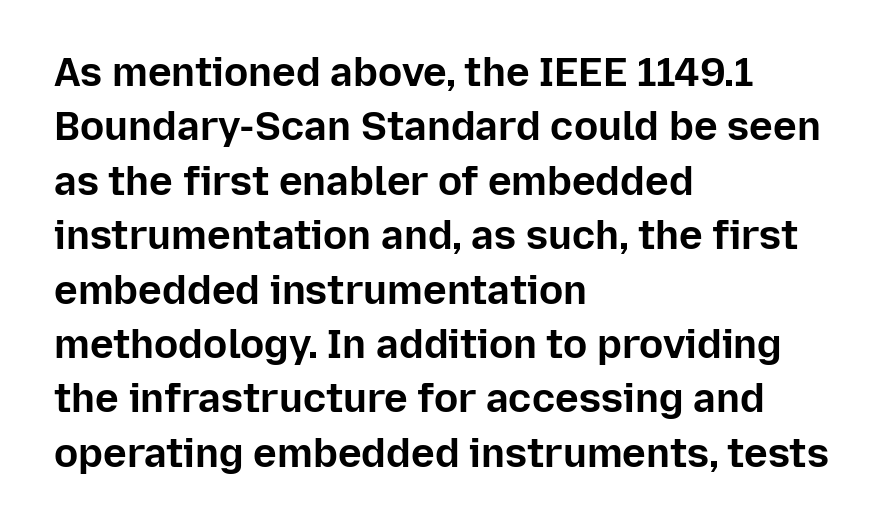
The paragraph has a hard left edge and a soft right edge. Here the glyphs are tracked normally, forming tight word shapes. Each letter keeps its own natural width here, so spacing adapts to shape. The typesetting leans heavy: a genuine bold. Does the type have serifs? No, each stem ends abruptly.
